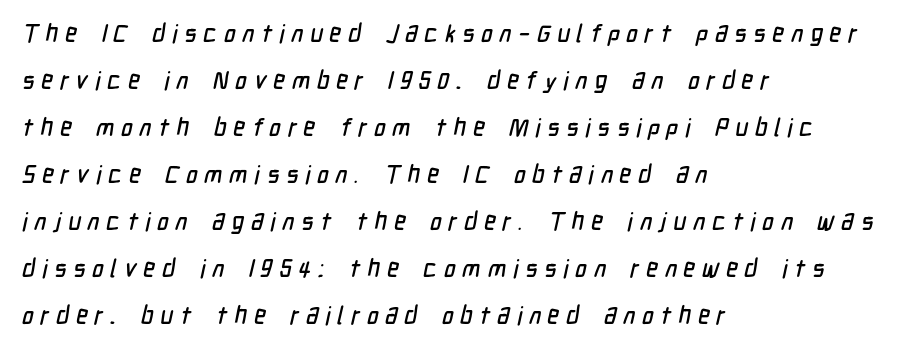
What stands out about the letter spacing? Its width — letters are far apart. Nobody drew a line under any word here. Line beginnings align vertically; line endings do not.
